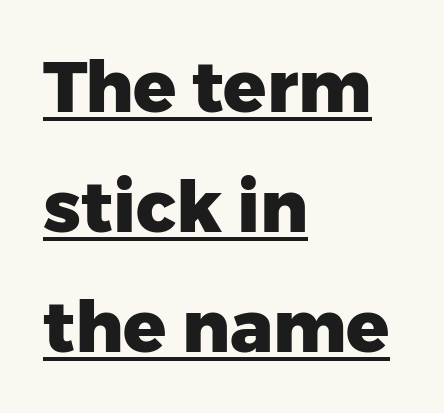
Q: Is the text bold? A: Yes.
Q: Is the text italic (slanted)? A: No, it is upright.
Q: Is the typeface a serif or a sans-serif typeface? A: Sans-serif.
Q: Is the text underlined? A: Yes.
Q: How is the paragraph aligned? A: Left-aligned.
Q: Is the spacing between letters normal or unusually wide? A: Normal.
Q: Is the spacing between lines tight, normal or loose? A: Normal.
Q: Width (condensed, normal, or wide)? A: Normal.
Q: Stroke contrast? A: Low.
Q: x-height? A: Medium.
Q: Monospaced? A: No.
